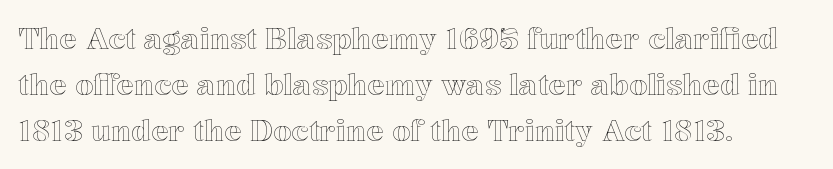
The paragraph has a hard left edge and a soft right edge. Is there much room between lines? A standard amount, neither cramped nor airy. Glyph-to-glyph distance matches everyday printed text. Quick note: not italic, upright. The letters advance in unequal steps, a hallmark of proportional type. Glance below the letters and you will spot only blank space.
